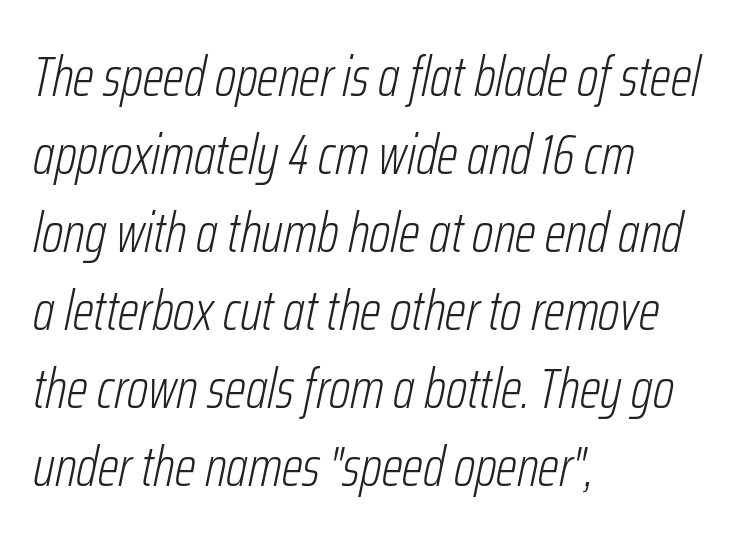
Q: Is the text bold? A: No.
Q: Is the text italic (slanted)? A: Yes, it leans right by about 12 degrees.
Q: Is the text underlined? A: No.
Q: How is the paragraph aligned? A: Left-aligned.
Q: Is the spacing between letters normal or unusually wide? A: Normal.
Q: Is the spacing between lines tight, normal or loose? A: Normal.
Q: Width (condensed, normal, or wide)? A: Condensed.
Q: Stroke contrast? A: Low.
Q: x-height? A: Medium.
Q: Monospaced? A: No.
